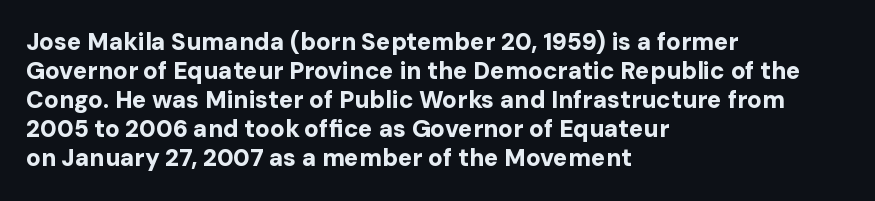
Bold? Absolutely — the strokes are thick and heavy. These lines are set flush left with a ragged right edge. Each row of text sits above clean, open space. There is no visible air inserted between adjacent glyphs. The type sits square on the baseline with zero lean.
